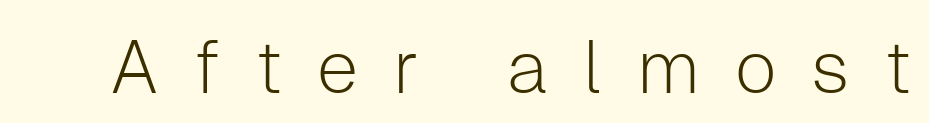
Q: Is the text bold? A: No.
Q: Is the text italic (slanted)? A: No, it is upright.
Q: Is the typeface a serif or a sans-serif typeface? A: Sans-serif.
Q: Is the text underlined? A: No.
Q: Is the spacing between letters normal or unusually wide? A: Unusually wide.
Q: Width (condensed, normal, or wide)? A: Normal.
Q: Stroke contrast? A: Low.
Q: x-height? A: Medium.
Q: Monospaced? A: No.
